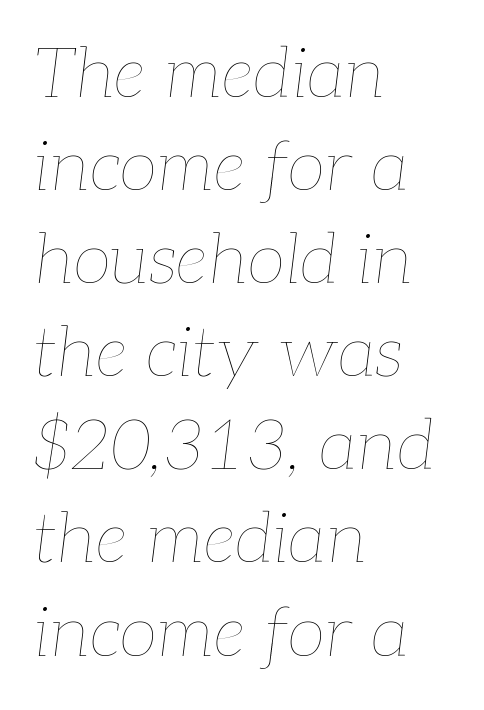
Caption: standard tracking, unaltered. You could not count columns in this text — the font is proportionally spaced. These lines sit exactly where default settings would place them. Any mark beneath the type? The region is blank. Heft: none added — not bold.
